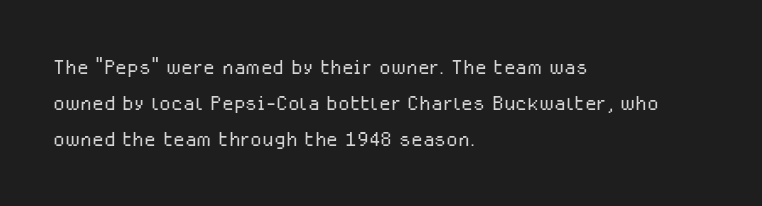
{"italic": "no", "bold": "no", "underline": "no", "align": "left", "line_spacing": "normal", "line_spacing_ratio": 1.33, "letter_spacing": "normal", "letter_spacing_em": 0.0, "glyph_px": 27}
